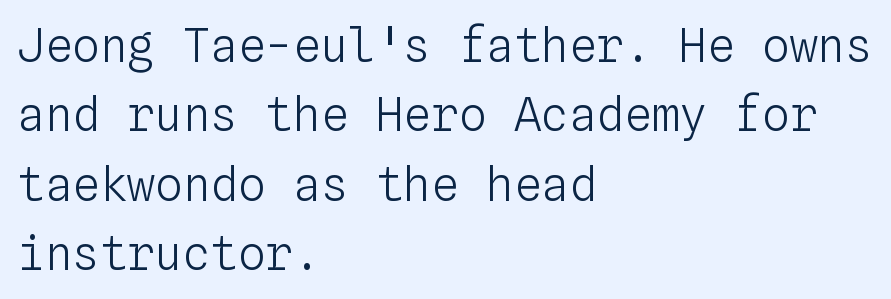
{"italic": "no", "bold": "no", "weight": "light", "width": "normal", "stroke_contrast": "low", "x_height": "medium", "monospaced": "yes", "underline": "no", "align": "left", "line_spacing": "normal", "line_spacing_ratio": 1.51, "letter_spacing": "normal", "letter_spacing_em": 0.0, "glyph_px": 46}
